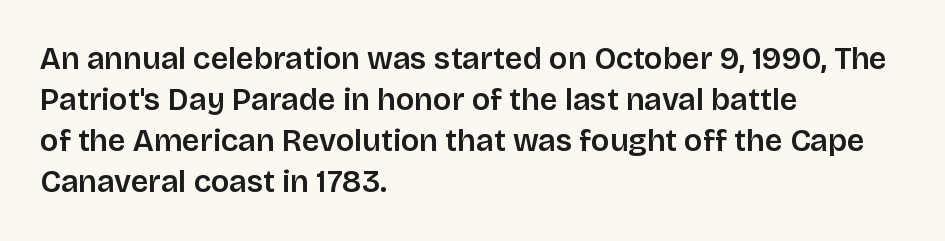
The image shows 31 px semibold sans-serif type, upright; set left-aligned, normal line spacing (1.32x), normal letter spacing, not underlined; low stroke contrast and a large x-height.
